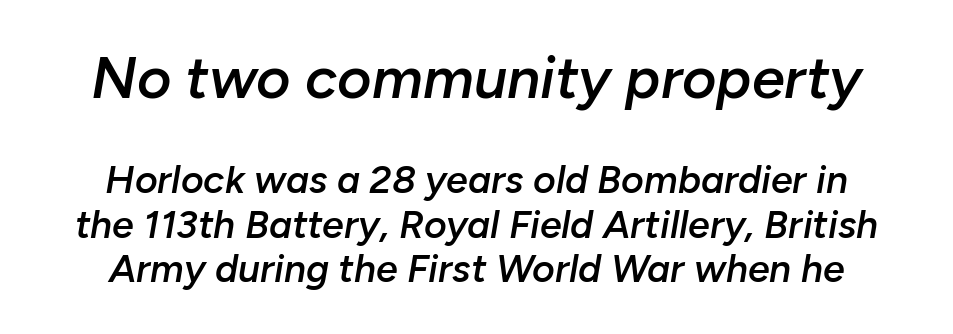
The image shows 59 px semibold type, italic (leaning right); set tight line spacing (1.14x), normal letter spacing, not underlined; the first (top) block is 1.51x larger; low stroke contrast and a medium x-height.
